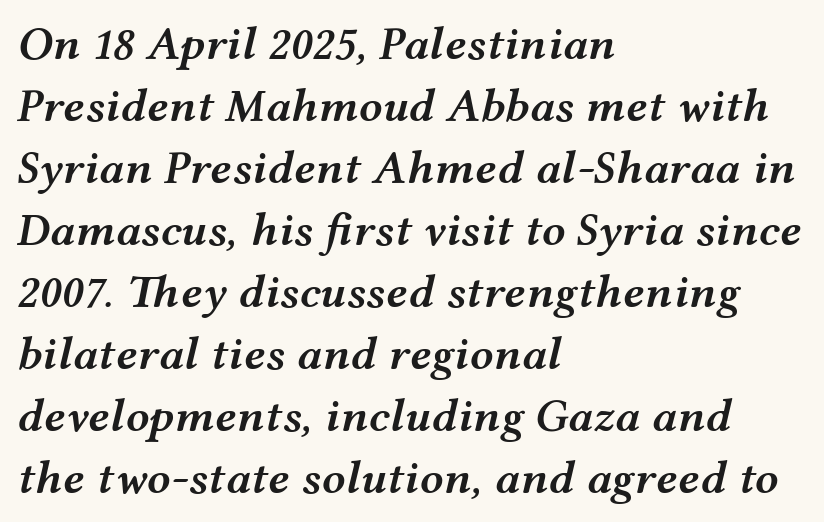
Default kerning and tracking; the words read as compact shapes. The rag falls on the right side of this text block. Slant detected: the letters are inclined. Has an underline been added? It has not.
